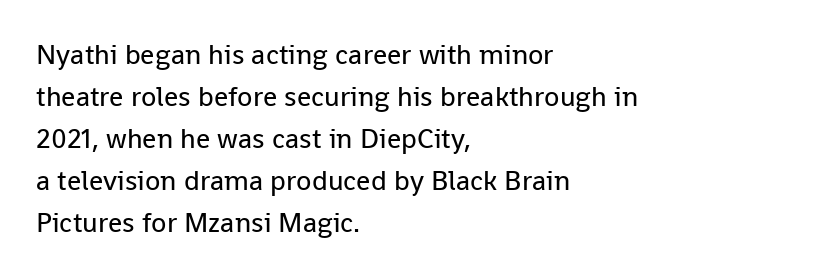
Q: Is the text bold? A: No.
Q: Is the text italic (slanted)? A: No, it is upright.
Q: Is the typeface a serif or a sans-serif typeface? A: Sans-serif.
Q: Is the text underlined? A: No.
Q: How is the paragraph aligned? A: Left-aligned.
Q: Is the spacing between letters normal or unusually wide? A: Normal.
Q: Is the spacing between lines tight, normal or loose? A: Normal.
Q: Width (condensed, normal, or wide)? A: Normal.
Q: Stroke contrast? A: Low.
Q: x-height? A: Medium.
Q: Monospaced? A: No.
